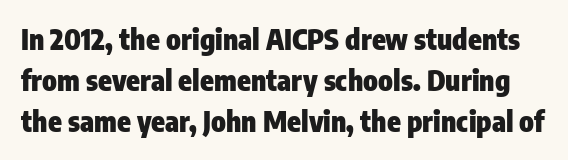
Q: Is the text bold? A: Yes.
Q: Is the text italic (slanted)? A: No, it is upright.
Q: Is the typeface a serif or a sans-serif typeface? A: Sans-serif.
Q: Is the text underlined? A: No.
Q: Is the spacing between letters normal or unusually wide? A: Normal.
Q: Is the spacing between lines tight, normal or loose? A: Normal.
Q: Width (condensed, normal, or wide)? A: Condensed.
Q: Stroke contrast? A: Low.
Q: x-height? A: Medium.
Q: Monospaced? A: No.
